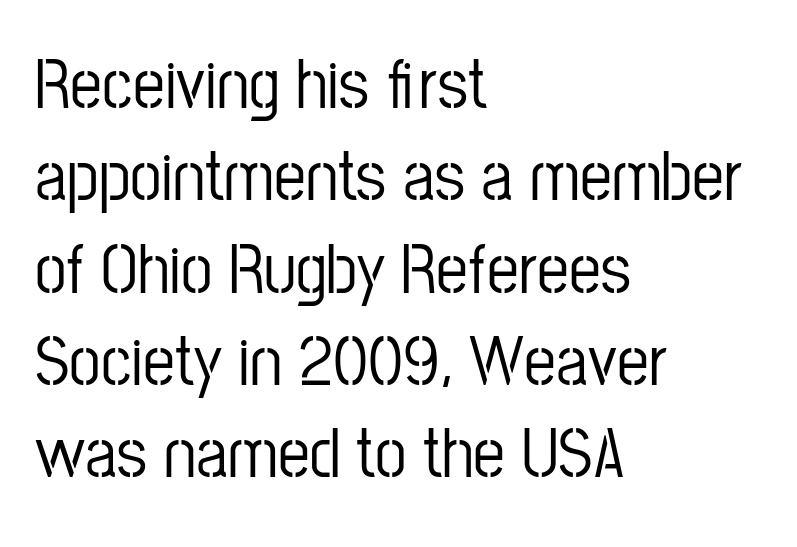
{"serif": "no", "italic": "no", "width": "condensed", "stroke_contrast": "low", "x_height": "medium", "monospaced": "no", "underline": "no", "align": "left", "line_spacing": "normal", "line_spacing_ratio": 1.3, "letter_spacing": "normal", "letter_spacing_em": 0.0, "glyph_px": 71}
